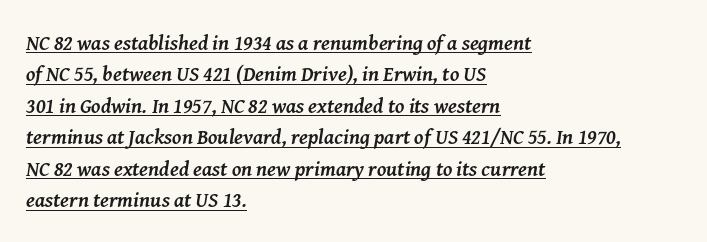
{"italic": "yes", "lean": "right", "slant_degrees": 8, "bold": "yes", "underline": "yes", "align": "left", "line_spacing": "normal", "line_spacing_ratio": 1.5, "letter_spacing": "normal", "letter_spacing_em": 0.0, "glyph_px": 21}
